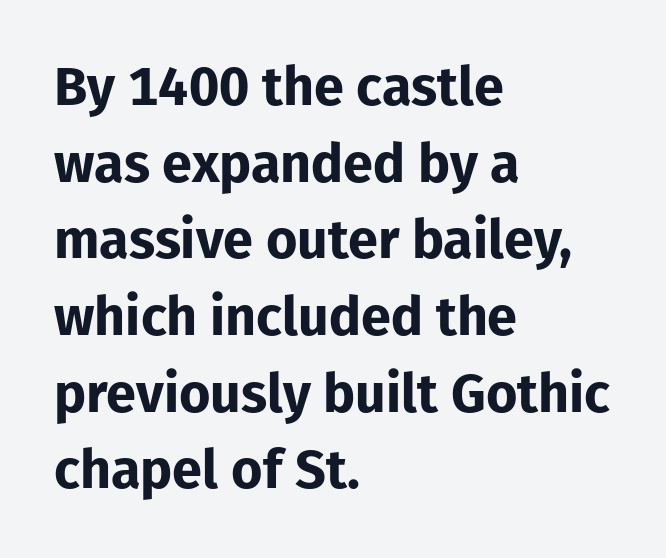
{"serif": "no", "italic": "no", "bold": "yes", "weight": "bold", "width": "normal", "stroke_contrast": "low", "x_height": "medium", "monospaced": "no", "underline": "no", "align": "left", "line_spacing": "normal", "line_spacing_ratio": 1.42, "letter_spacing": "normal", "letter_spacing_em": 0.0, "glyph_px": 54}
